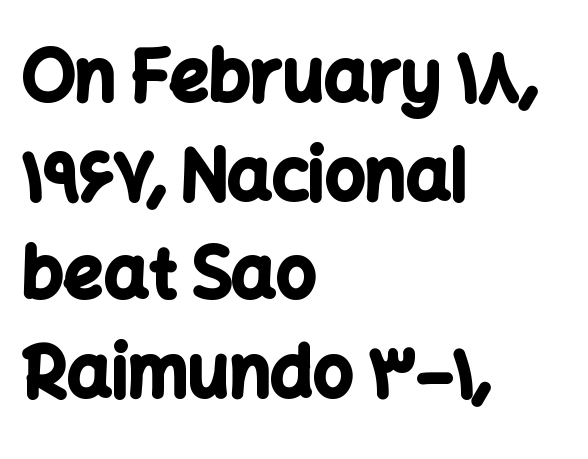
Lines of text with bare space underneath. Chunky letters — that's bold for sure. Looks like regular typesetting: each glyph gets only the width it needs. The face used here is rendered with its standard letterfit. Where is the straight margin? On the left.
